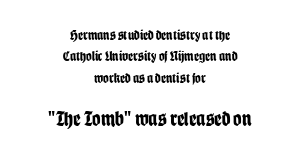
The image shows 21 px bold type, upright; set centered, normal line spacing (1.53x), normal letter spacing, not underlined; the second (bottom) block is 1.5x larger.
